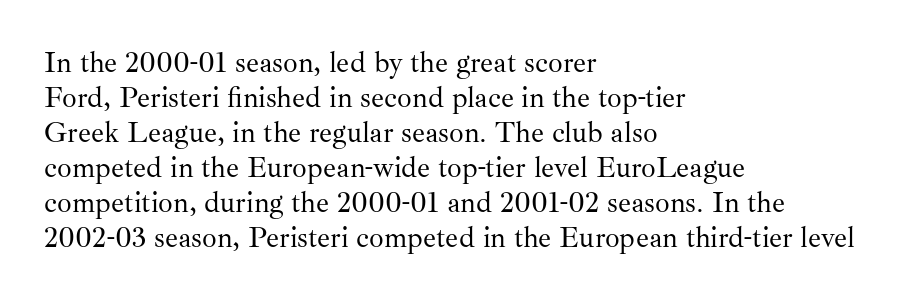
{"serif": "yes", "italic": "no", "bold": "no", "weight": "regular", "width": "normal", "stroke_contrast": "medium", "x_height": "small", "monospaced": "no", "underline": "no", "align": "left", "line_spacing_ratio": 1.21, "letter_spacing": "normal", "letter_spacing_em": 0.0, "glyph_px": 29}
